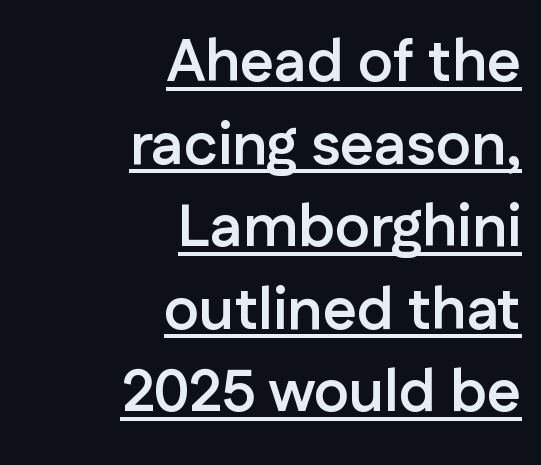
Caption: bold face, heavy strokes. Spacing between characters is what you'd get straight out of the box. This rendering employs a face without finishing strokes, i.e., a sans-serif. Varying glyph widths throughout — classic text-font behaviour. The letters stand straight up with perfectly vertical stems.
